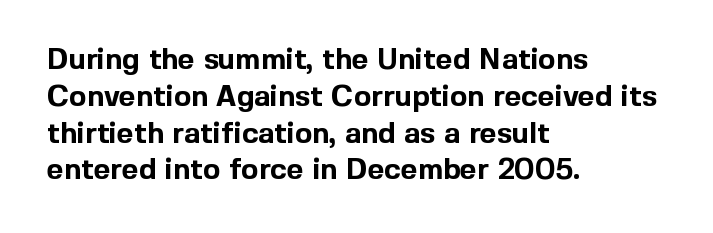
{"serif": "no", "italic": "no", "bold": "yes", "weight": "bold", "width": "normal", "x_height": "medium", "monospaced": "no", "underline": "no", "align": "left", "line_spacing": "normal", "line_spacing_ratio": 1.27, "letter_spacing": "normal", "letter_spacing_em": 0.0, "glyph_px": 29}
